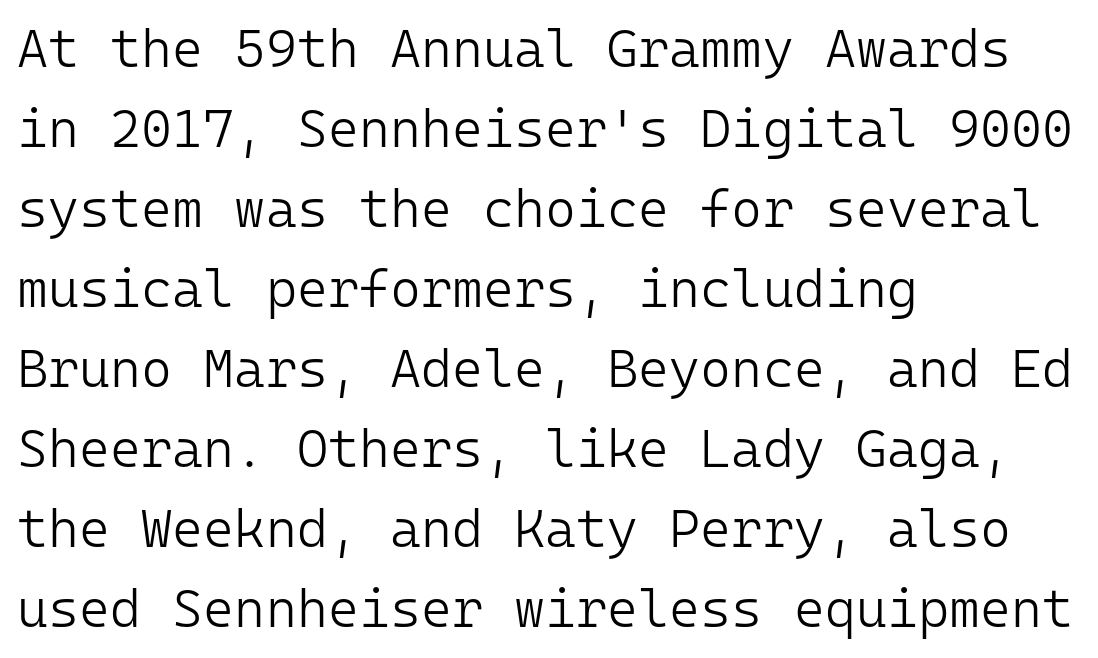
{"serif": "no", "italic": "no", "bold": "no", "weight": "light", "width": "normal", "stroke_contrast": "low", "x_height": "medium", "monospaced": "yes", "underline": "no", "align": "left", "line_spacing": "normal", "line_spacing_ratio": 1.51, "letter_spacing": "normal", "letter_spacing_em": 0.0, "glyph_px": 53}
